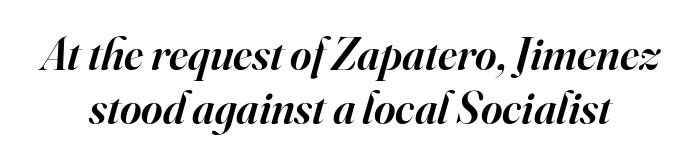
{"serif": "yes", "italic": "yes", "lean": "right", "slant_degrees": 16, "bold": "semi", "weight": "semibold", "width": "normal", "stroke_contrast": "high", "x_height": "small", "monospaced": "no", "underline": "no", "line_spacing_ratio": 1.18, "letter_spacing": "normal", "letter_spacing_em": 0.0, "glyph_px": 46}
